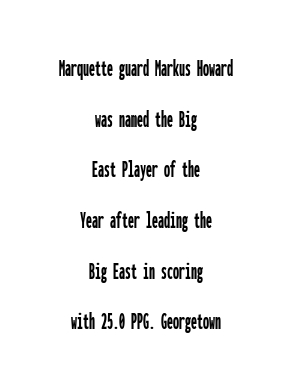
These lines stack symmetrically, like a column narrowing and widening about its center. The glyphs are unaccompanied by any horizontal stroke below them. Unlike italic type, these characters show no tilt at all. Students, note that the glyphs here touch the page at normal intervals.
